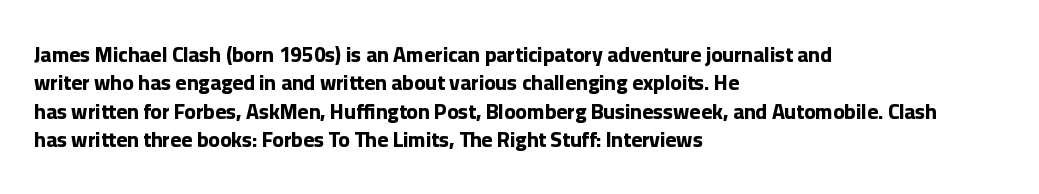
The image shows 21 px bold type, upright; set left-aligned, normal line spacing (1.35x), normal letter spacing, not underlined.
